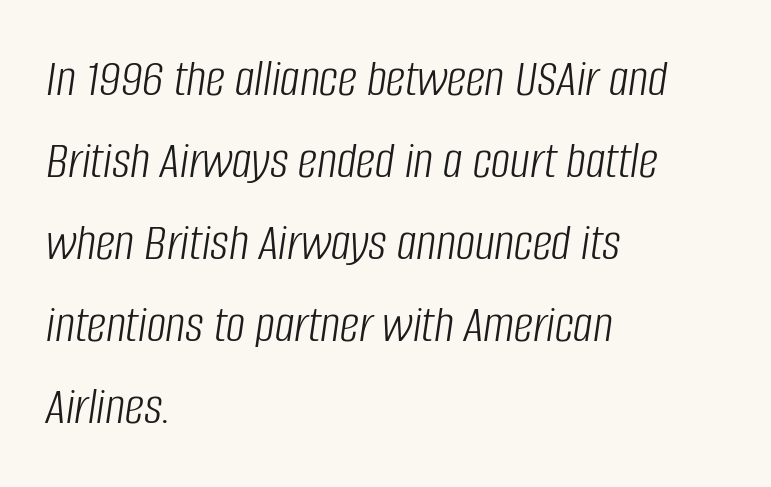
{"italic": "yes", "lean": "right", "slant_degrees": 8, "bold": "no", "weight": "light", "width": "condensed", "stroke_contrast": "low", "x_height": "large", "monospaced": "no", "underline": "no", "align": "left", "line_spacing": "normal", "line_spacing_ratio": 1.52, "letter_spacing": "normal", "letter_spacing_em": 0.0, "glyph_px": 54}
